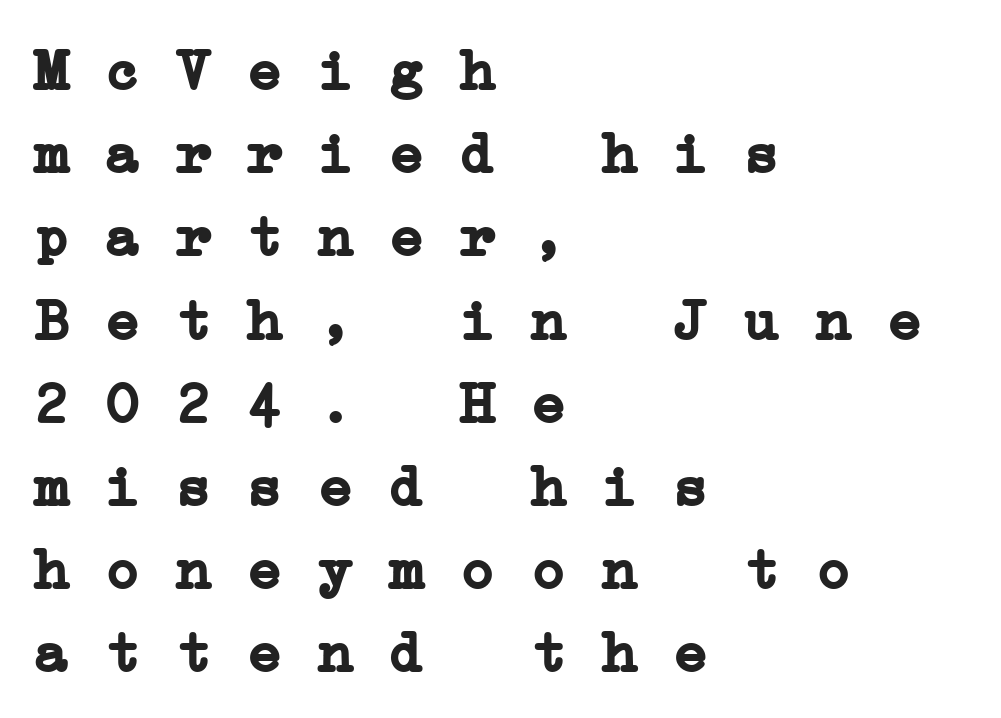
{"serif": "yes", "bold": "yes", "weight": "semibold", "width": "wide", "stroke_contrast": "low", "x_height": "medium", "monospaced": "yes", "underline": "no", "align": "left", "line_spacing": "normal", "line_spacing_ratio": 1.41, "letter_spacing": "normal", "letter_spacing_em": 0.0, "glyph_px": 59}
